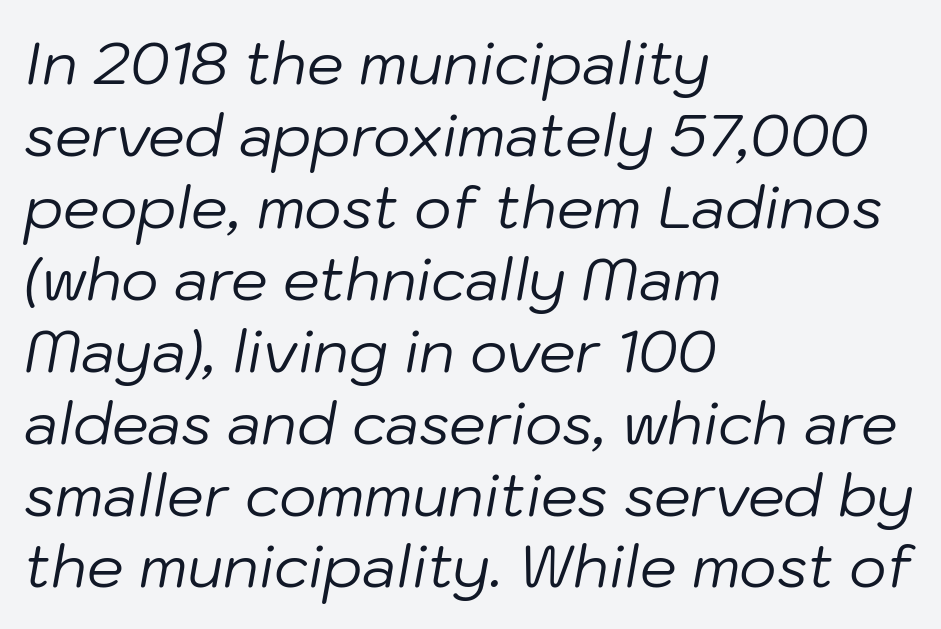
{"italic": "yes", "lean": "right", "slant_degrees": 10, "bold": "no", "weight": "regular", "width": "normal", "stroke_contrast": "low", "x_height": "medium", "monospaced": "no", "underline": "no", "align": "left", "line_spacing_ratio": 1.24, "letter_spacing": "normal", "letter_spacing_em": 0.0, "glyph_px": 58}
